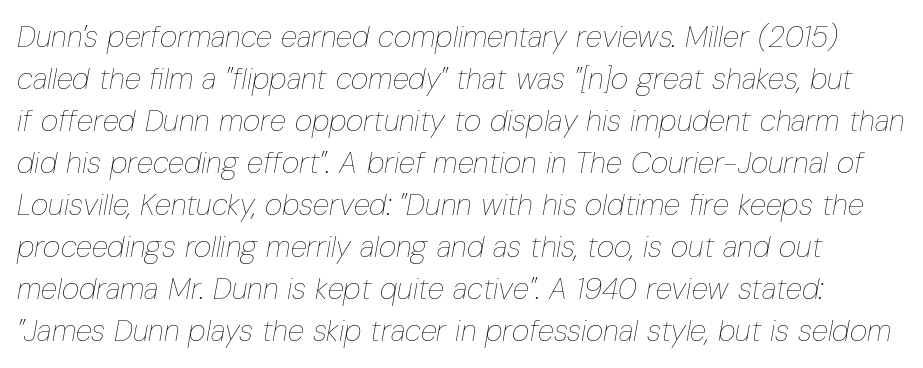
Q: Is the text bold? A: No.
Q: Is the text italic (slanted)? A: Yes, it leans right by about 10 degrees.
Q: Is the text underlined? A: No.
Q: Is the spacing between letters normal or unusually wide? A: Normal.
Q: Is the spacing between lines tight, normal or loose? A: Normal.
Q: Width (condensed, normal, or wide)? A: Condensed.
Q: Stroke contrast? A: Low.
Q: x-height? A: Medium.
Q: Monospaced? A: No.
